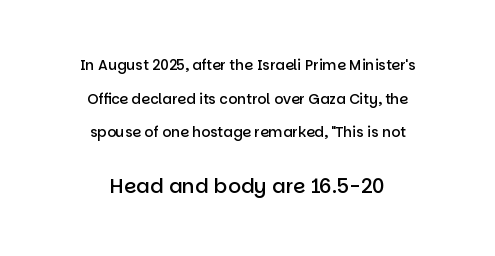
Tracking here is standard; glyphs follow each other at the usual distance. Caption: multi-line text, centered on the measure. Descenders are the only things crossing below the line. The later block is typeset at a bigger size than the earlier block.
